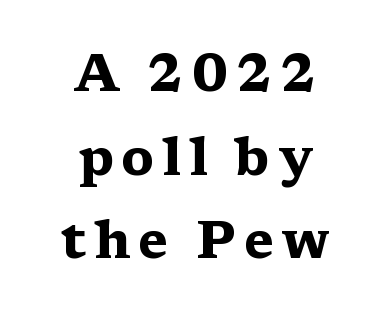
Q: Is the text bold? A: Yes.
Q: Is the text italic (slanted)? A: No, it is upright.
Q: Is the typeface a serif or a sans-serif typeface? A: Serif.
Q: Is the text underlined? A: No.
Q: Is the spacing between lines tight, normal or loose? A: Normal.
Q: Width (condensed, normal, or wide)? A: Wide.
Q: Stroke contrast? A: Medium.
Q: x-height? A: Medium.
Q: Monospaced? A: No.
